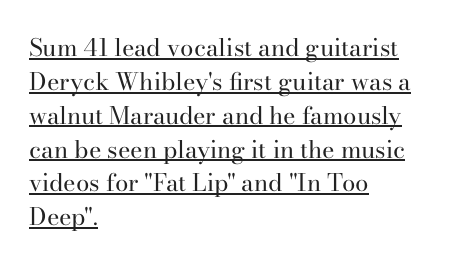
Q: Is the text bold? A: No.
Q: Is the text italic (slanted)? A: No, it is upright.
Q: Is the text underlined? A: Yes.
Q: How is the paragraph aligned? A: Left-aligned.
Q: Is the spacing between letters normal or unusually wide? A: Normal.
Q: Is the spacing between lines tight, normal or loose? A: Normal.
